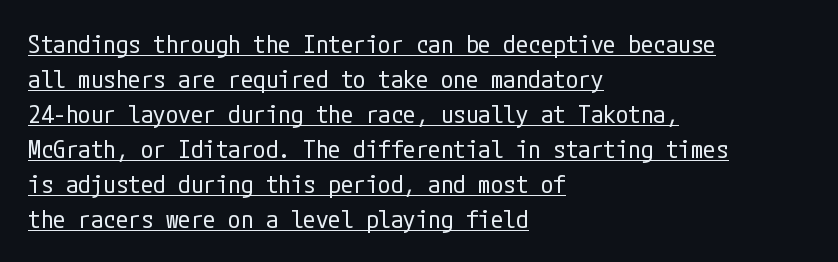
Q: Is the text bold? A: No.
Q: Is the text italic (slanted)? A: No, it is upright.
Q: Is the text underlined? A: Yes.
Q: How is the paragraph aligned? A: Left-aligned.
Q: Is the spacing between letters normal or unusually wide? A: Normal.
Q: Is the spacing between lines tight, normal or loose? A: Normal.
